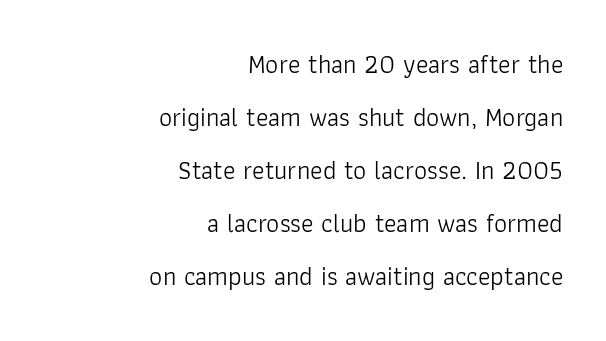
The lettering stays uniformly vertical, giving the passage a roman look. Each row of text sits above clean, open space. Summary of weight: not heavy and not bold. This sample trades compactness for vertical openness between lines. Typeset ragged left — the right edge is the straight one.
